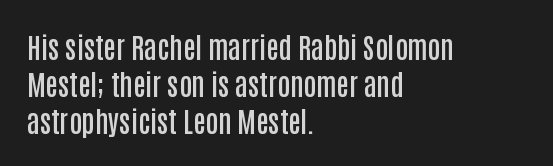
The image shows 28 px semibold, condensed sans-serif type, upright; set left-aligned, normal line spacing (1.33x), normal letter spacing, not underlined; low stroke contrast and a large x-height.
